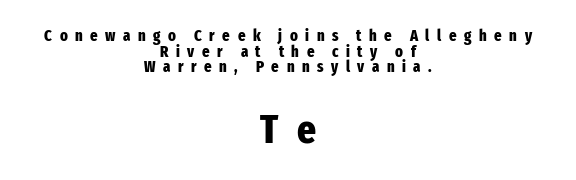
The image shows 40 px heavy, condensed sans-serif type, upright; set centered, tight line spacing (0.97x), unusually wide letter spacing (+0.47 em), not underlined; the second (bottom) block is 2.5x larger; low stroke contrast and a medium x-height.
